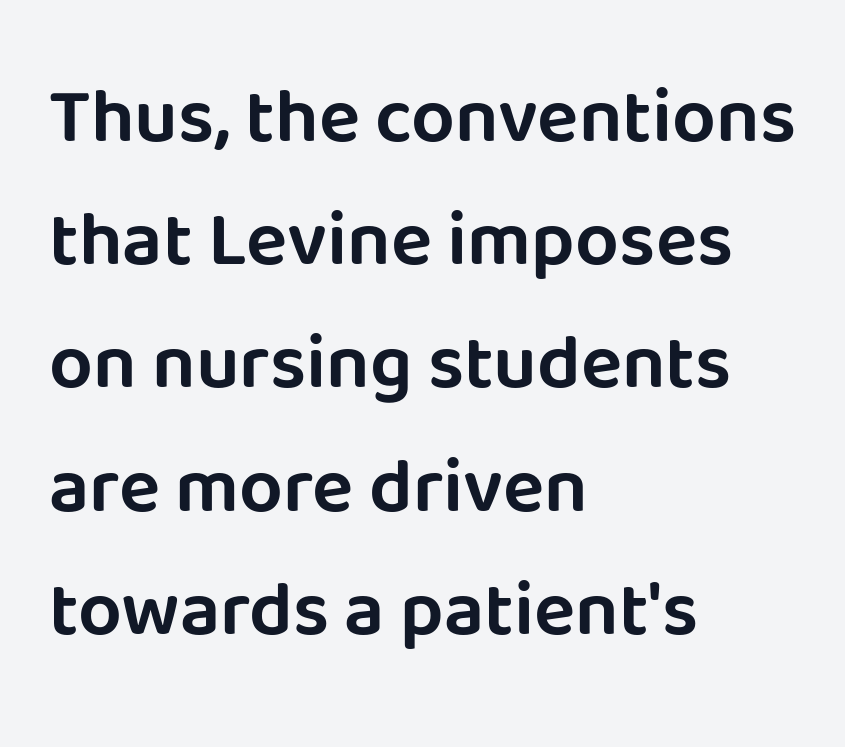
{"serif": "no", "italic": "no", "width": "normal", "stroke_contrast": "low", "x_height": "large", "monospaced": "no", "underline": "no", "align": "left", "line_spacing": "normal", "line_spacing_ratio": 1.6, "letter_spacing": "normal", "letter_spacing_em": 0.0, "glyph_px": 77}
